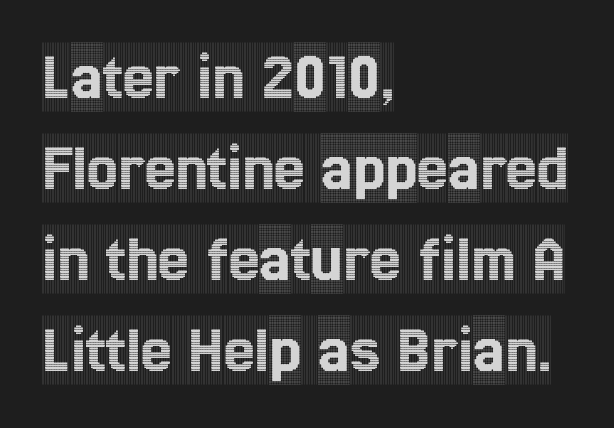
Q: Is the text italic (slanted)? A: No, it is upright.
Q: Is the typeface a serif or a sans-serif typeface? A: Serif.
Q: Is the text underlined? A: No.
Q: How is the paragraph aligned? A: Left-aligned.
Q: Is the spacing between letters normal or unusually wide? A: Normal.
Q: Is the spacing between lines tight, normal or loose? A: Normal.
Q: Width (condensed, normal, or wide)? A: Condensed.
Q: x-height? A: Large.
Q: Monospaced? A: No.
